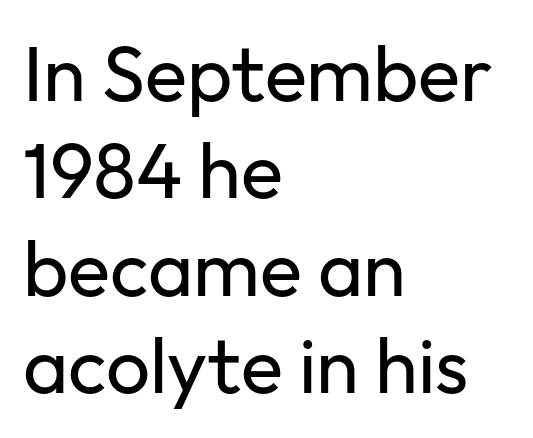
{"serif": "no", "italic": "no", "bold": "no", "weight": "regular", "width": "normal", "stroke_contrast": "low", "x_height": "medium", "monospaced": "no", "underline": "no", "align": "left", "line_spacing": "normal", "line_spacing_ratio": 1.25, "letter_spacing": "normal", "letter_spacing_em": 0.0, "glyph_px": 78}
